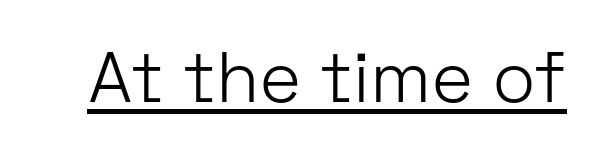
Q: Is the text bold? A: No.
Q: Is the text italic (slanted)? A: No, it is upright.
Q: Is the typeface a serif or a sans-serif typeface? A: Sans-serif.
Q: Is the text underlined? A: Yes.
Q: Is the spacing between letters normal or unusually wide? A: Normal.
Q: Width (condensed, normal, or wide)? A: Normal.
Q: Stroke contrast? A: Low.
Q: x-height? A: Medium.
Q: Monospaced? A: No.
